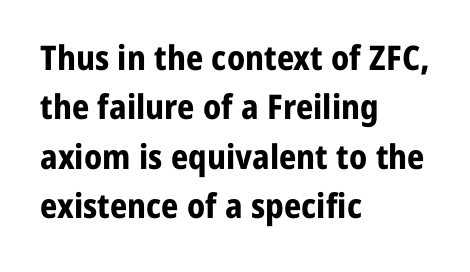
The image shows 34 px bold sans-serif type, upright; set left-aligned, normal line spacing (1.45x), normal letter spacing, not underlined; low stroke contrast and a medium x-height.
